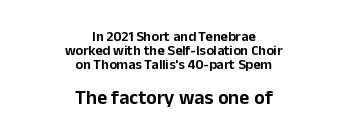
The image shows 20 px text type, upright; set centered, tight line spacing (1.0x), normal letter spacing, not underlined; the second (bottom) block is 1.43x larger.
